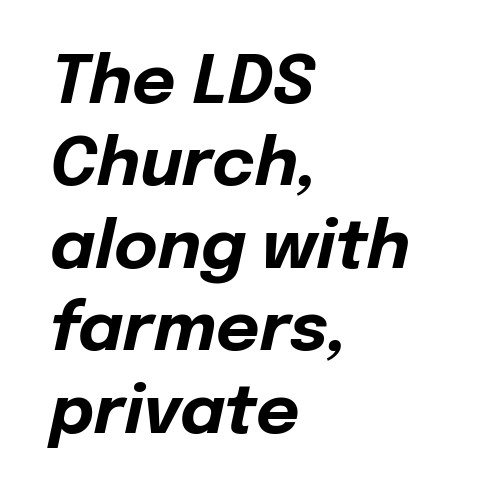
Q: Is the text bold? A: Yes.
Q: Is the text italic (slanted)? A: Yes, it leans right by about 12 degrees.
Q: Is the text underlined? A: No.
Q: How is the paragraph aligned? A: Left-aligned.
Q: Is the spacing between letters normal or unusually wide? A: Normal.
Q: Width (condensed, normal, or wide)? A: Normal.
Q: Stroke contrast? A: Low.
Q: x-height? A: Medium.
Q: Monospaced? A: No.
